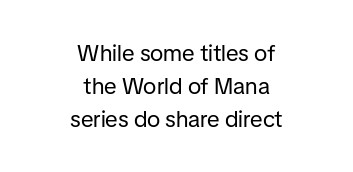
The image shows 23 px text type, upright; set centered, normal line spacing (1.43x), normal letter spacing, not underlined.
